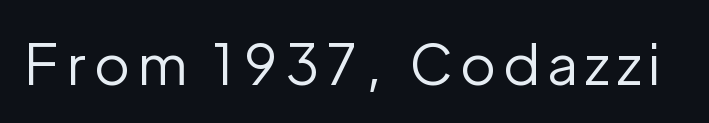
{"serif": "no", "italic": "no", "bold": "no", "weight": "regular", "width": "normal", "stroke_contrast": "low", "x_height": "medium", "monospaced": "no", "underline": "no", "glyph_px": 56}
